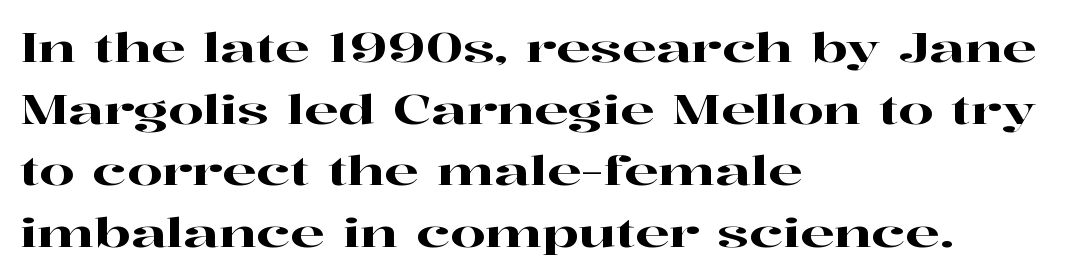
{"serif": "yes", "italic": "no", "width": "wide", "stroke_contrast": "high", "x_height": "medium", "monospaced": "no", "underline": "no", "align": "left", "line_spacing": "normal", "line_spacing_ratio": 1.54, "letter_spacing": "normal", "letter_spacing_em": 0.0, "glyph_px": 40}
